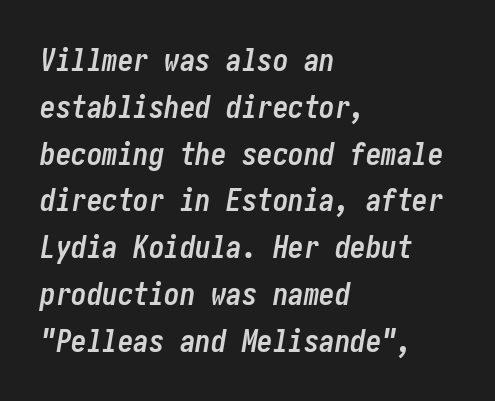
Q: Is the text bold? A: Yes.
Q: Is the text italic (slanted)? A: Yes, it leans right by about 10 degrees.
Q: Is the text underlined? A: No.
Q: How is the paragraph aligned? A: Left-aligned.
Q: Is the spacing between letters normal or unusually wide? A: Normal.
Q: Is the spacing between lines tight, normal or loose? A: Normal.
Q: Width (condensed, normal, or wide)? A: Condensed.
Q: Stroke contrast? A: Low.
Q: x-height? A: Medium.
